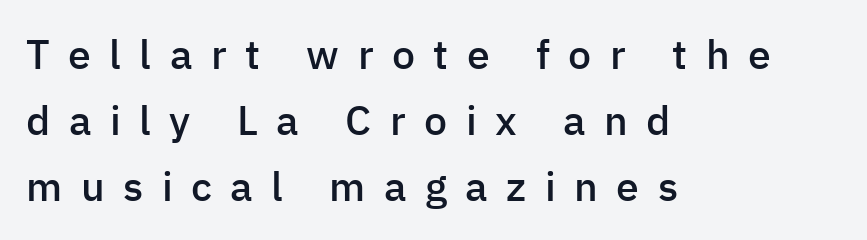
The typesetter chose a ragged-right arrangement here. This sample keeps an unexceptional amount of space between lines. There is plenty of visible air inserted between adjacent glyphs. The foot of each line stays bare and open. Look at the bottom of the vertical strokes: they stop flat, with no serifs. Looks like regular typesetting: each glyph gets only the width it needs.
